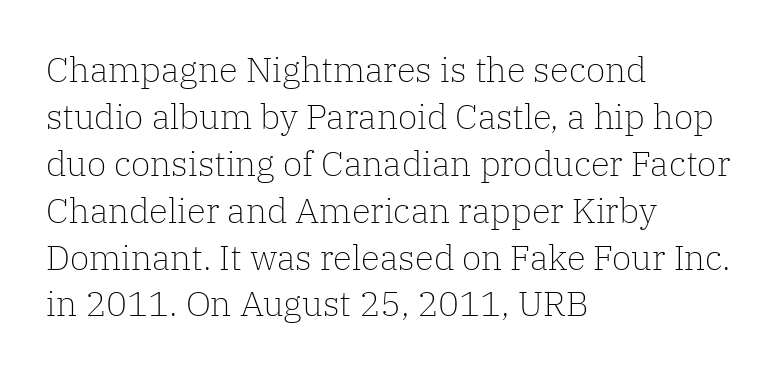
The image shows 35 px light serif type, upright; set left-aligned, normal line spacing (1.34x), normal letter spacing, not underlined; low stroke contrast and a medium x-height.
